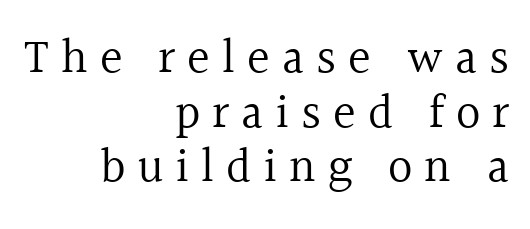
Descender tails drop into unmarked territory. Italic: no, the glyphs are upright roman. The passage shown is typed in a proportional face where columns would drift. How would I describe the line gaps? Narrow and economical.
